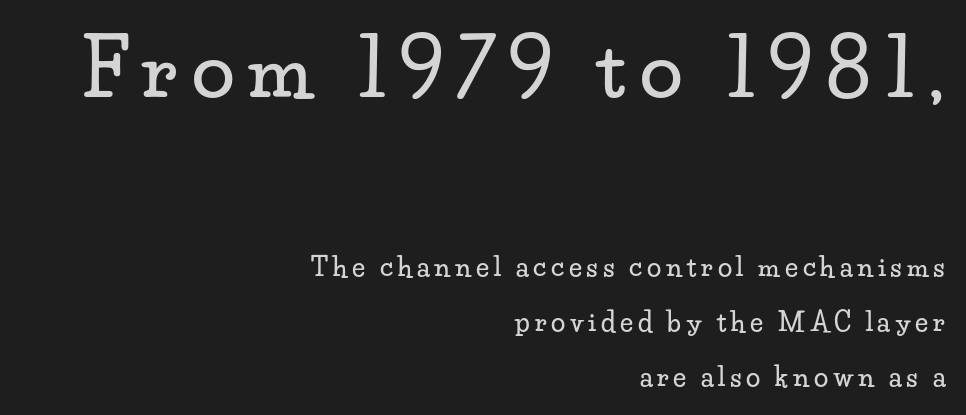
Q: Is the text italic (slanted)? A: No, it is upright.
Q: Is the typeface a serif or a sans-serif typeface? A: Serif.
Q: Is the text underlined? A: No.
Q: How is the paragraph aligned? A: Right-aligned.
Q: Is the spacing between lines tight, normal or loose? A: Loose.
Q: Which block of text is set in a larger size, the first (top) or the second (bottom)? A: The first (top) one.
Q: Width (condensed, normal, or wide)? A: Wide.
Q: Stroke contrast? A: Low.
Q: x-height? A: Small.
Q: Monospaced? A: No.
